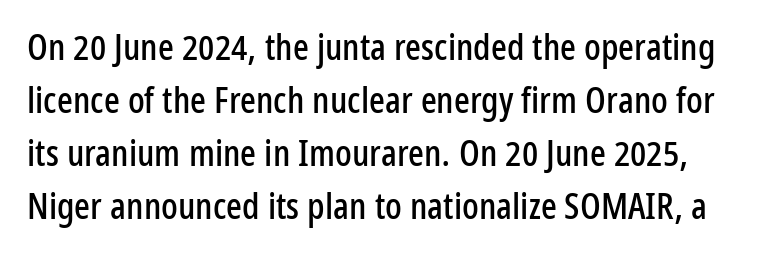
Each letter keeps its own natural width here, so spacing adapts to shape. How would I describe the line gaps? Plain and ordinary. Glance below the letters and you will spot only blank space. Honestly, the letter spacing is just normal — you wouldn't notice it. The letters stand upright; this is a roman face. Nope, no serifs anywhere on these letters.
